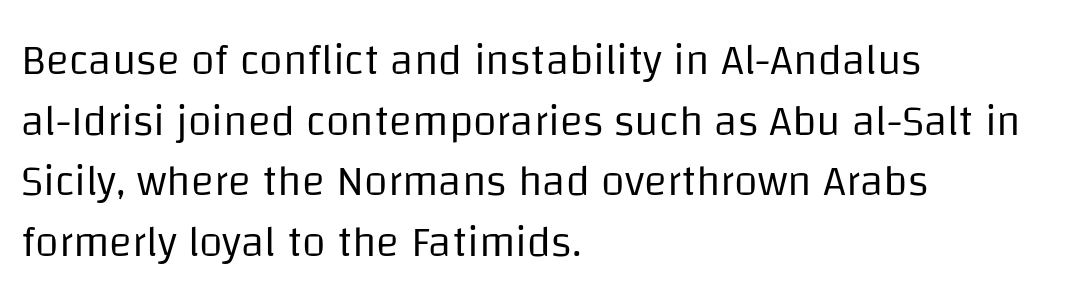
The image shows 43 px regular-weight sans-serif type, upright; set left-aligned, normal line spacing (1.41x), normal letter spacing, not underlined; low stroke contrast and a large x-height.
